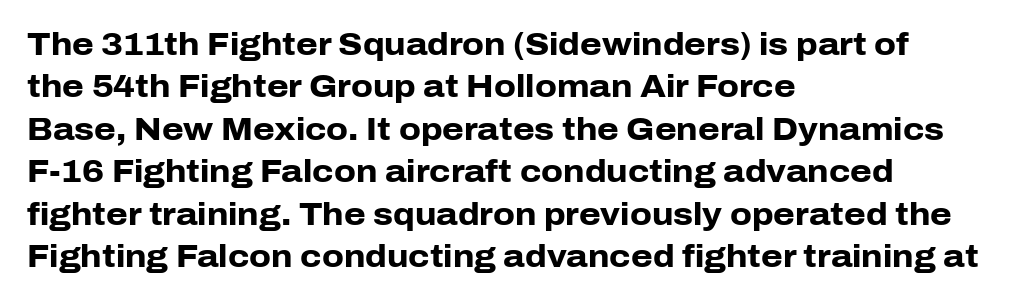
The image shows 31 px heavy sans-serif type, upright; set left-aligned, normal line spacing (1.37x), normal letter spacing, not underlined; low stroke contrast and a medium x-height.
